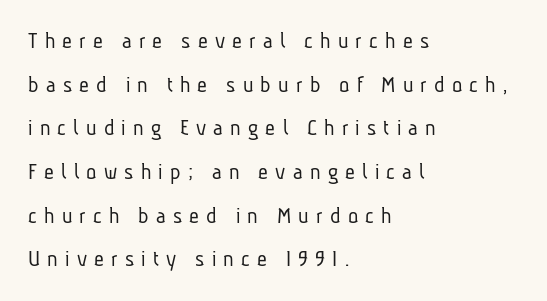
Underline: absent. Spacing between characters has been opened up far beyond the box default. Horizontally, the lines are justified to the leading edge only. Unbolded letterforms with no extra heft.
